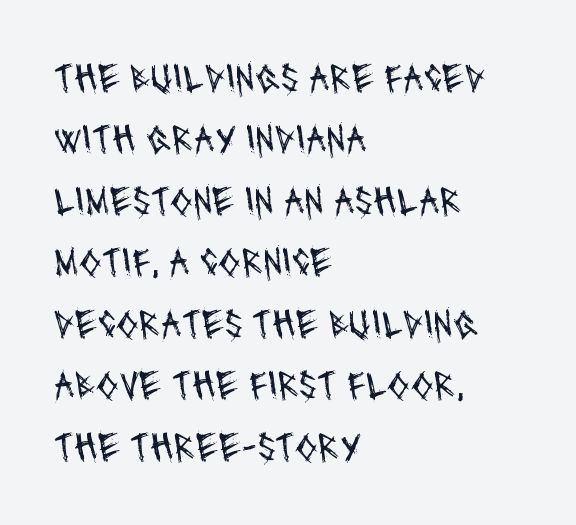
Q: Is the text bold? A: No.
Q: Is the typeface a serif or a sans-serif typeface? A: Sans-serif.
Q: Is the text underlined? A: No.
Q: How is the paragraph aligned? A: Left-aligned.
Q: Is the spacing between letters normal or unusually wide? A: Normal.
Q: Is the spacing between lines tight, normal or loose? A: Normal.
Q: Width (condensed, normal, or wide)? A: Condensed.
Q: Stroke contrast? A: Medium.
Q: x-height? A: Large.
Q: Monospaced? A: No.
